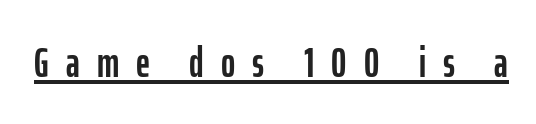
The image shows 43 px condensed sans-serif type, upright; set unusually wide letter spacing (+0.4 em), underlined; low stroke contrast and a medium x-height.
